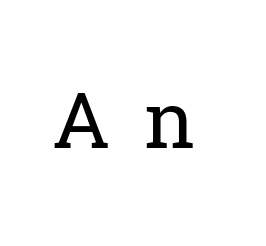
{"serif": "yes", "italic": "no", "bold": "no", "weight": "regular", "width": "normal", "stroke_contrast": "low", "x_height": "medium", "monospaced": "no", "underline": "no", "letter_spacing": "wide", "letter_spacing_em": 0.43, "glyph_px": 78}
